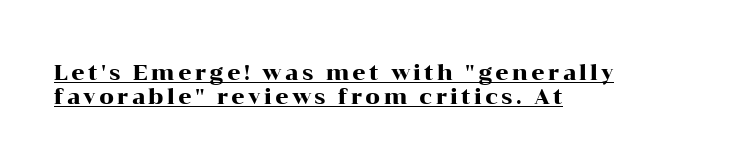
Q: Is the text italic (slanted)? A: No, it is upright.
Q: Is the text underlined? A: Yes.
Q: How is the paragraph aligned? A: Left-aligned.
